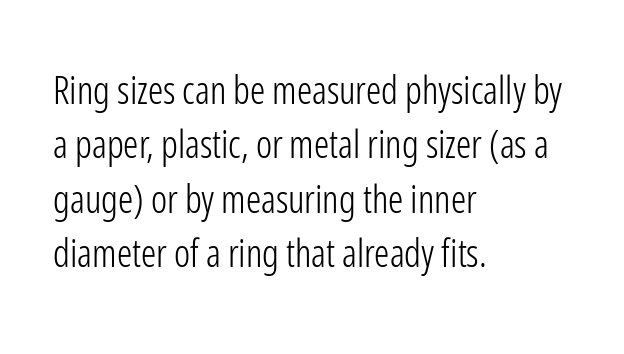
The image shows 38 px light, condensed sans-serif type, upright; set left-aligned, normal line spacing (1.43x), normal letter spacing, not underlined; low stroke contrast and a medium x-height.
